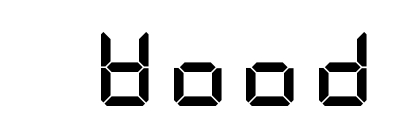
Posture: upright roman. Look at the bottom of the vertical strokes: they stop flat, with no serifs. Has an underline been added? It has not. A full-strength bold gives these letters their thick strokes.
